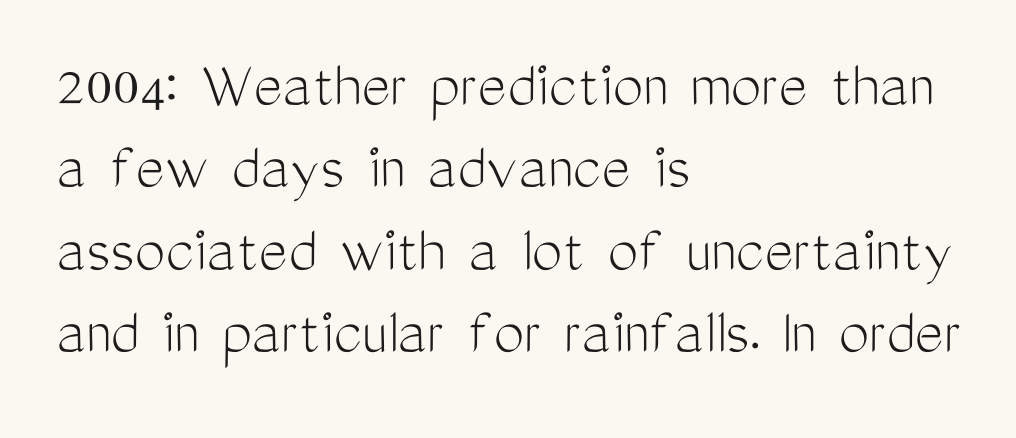
The image shows 68 px light, condensed sans-serif type, upright; set left-aligned, line spacing 1.21x, normal letter spacing, not underlined; medium stroke contrast and a medium x-height.
